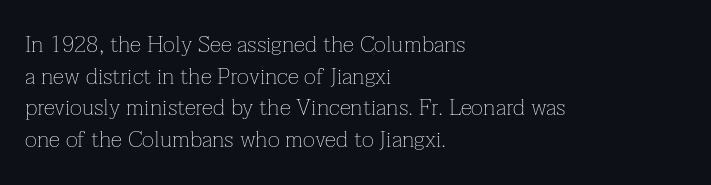
The image shows 23 px text type, upright; set left-aligned, normal line spacing (1.37x), normal letter spacing, not underlined.
